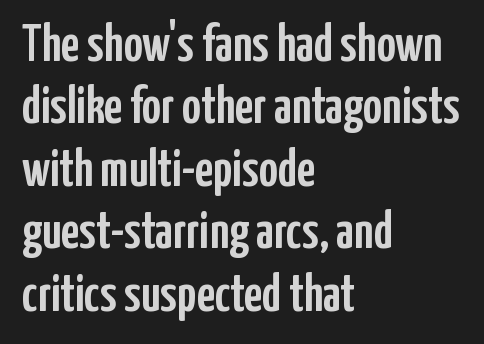
The image shows 52 px condensed sans-serif type, upright; set left-aligned, line spacing 1.2x, normal letter spacing, not underlined; low stroke contrast and a medium x-height.
